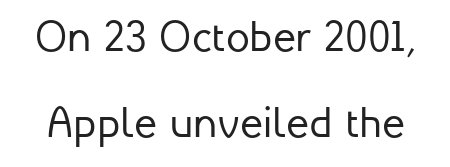
The image shows 43 px regular-weight sans-serif type, upright; set loose line spacing (2.01x), normal letter spacing, not underlined; low stroke contrast and a medium x-height.
